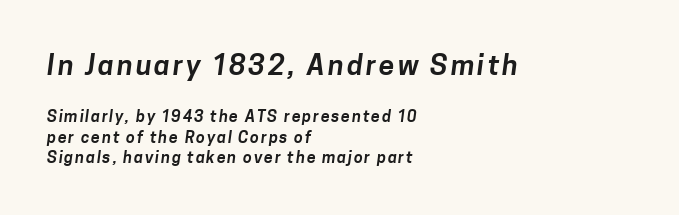
{"serif": "no", "width": "normal", "stroke_contrast": "low", "x_height": "medium", "monospaced": "no", "underline": "no", "align": "left", "line_spacing": "normal", "line_spacing_ratio": 1.3, "larger_block": "first", "size_ratio": 1.75, "glyph_px": 28}
